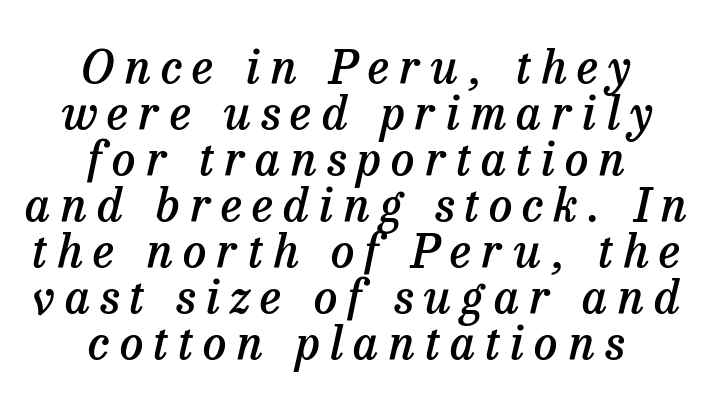
{"serif": "yes", "italic": "yes", "lean": "right", "slant_degrees": 13, "bold": "semi", "weight": "semibold", "width": "normal", "stroke_contrast": "low", "x_height": "medium", "monospaced": "no", "underline": "no", "align": "center", "line_spacing": "tight", "line_spacing_ratio": 0.98, "letter_spacing": "wide", "letter_spacing_em": 0.22, "glyph_px": 47}
